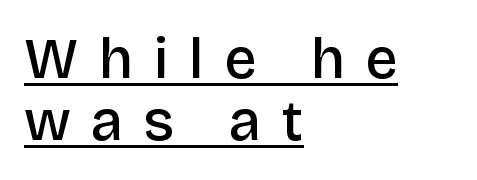
The typesetter has applied underlining to the passage shown. A typesetter would call this leading minimal, almost set solid. The letters carry no serifs — their stems end cleanly without finishing strokes. Alignment: flush left. The characters look somewhat weighty, a semibold short of true bold. Posture: vertical.
